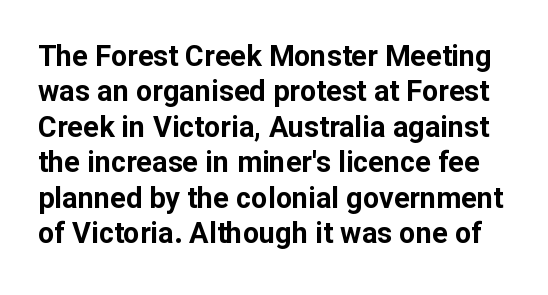
{"serif": "no", "italic": "no", "bold": "yes", "weight": "bold", "width": "normal", "stroke_contrast": "low", "x_height": "medium", "monospaced": "no", "underline": "no", "line_spacing_ratio": 1.22, "letter_spacing": "normal", "letter_spacing_em": 0.0, "glyph_px": 29}
